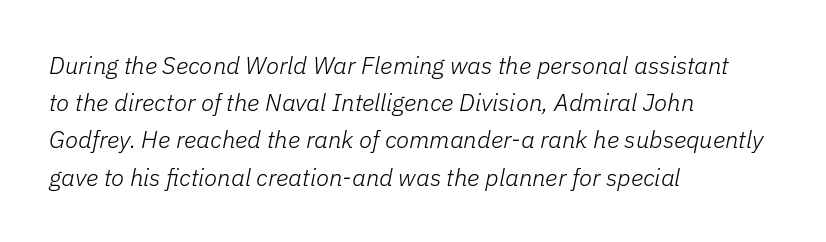
{"italic": "yes", "lean": "right", "slant_degrees": 11, "bold": "no", "underline": "no", "align": "left", "line_spacing": "normal", "line_spacing_ratio": 1.55, "letter_spacing": "normal", "letter_spacing_em": 0.0, "glyph_px": 24}
